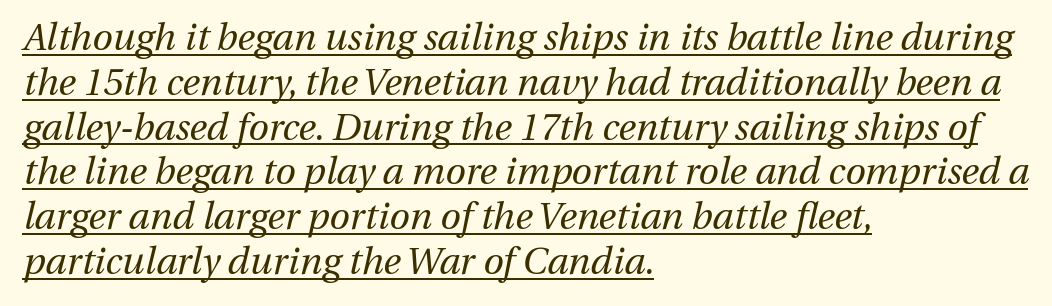
{"italic": "yes", "lean": "right", "slant_degrees": 13, "bold": "no", "weight": "regular", "width": "normal", "stroke_contrast": "medium", "x_height": "medium", "monospaced": "no", "underline": "yes", "align": "left", "line_spacing_ratio": 1.21, "letter_spacing": "normal", "letter_spacing_em": 0.0, "glyph_px": 37}
